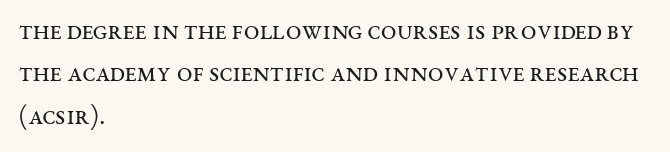
The typesetting does not lean heavy: it is not bold. Yep, those are serifs on the letters. Only glyphs here, with clear space below each row. This sample uses plain, unmodified letter spacing. These lines are set flush left with a ragged right edge.
